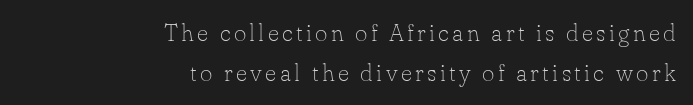
Q: Is the text bold? A: No.
Q: Is the text italic (slanted)? A: No, it is upright.
Q: Is the text underlined? A: No.
Q: How is the paragraph aligned? A: Right-aligned.
Q: Is the spacing between lines tight, normal or loose? A: Normal.
